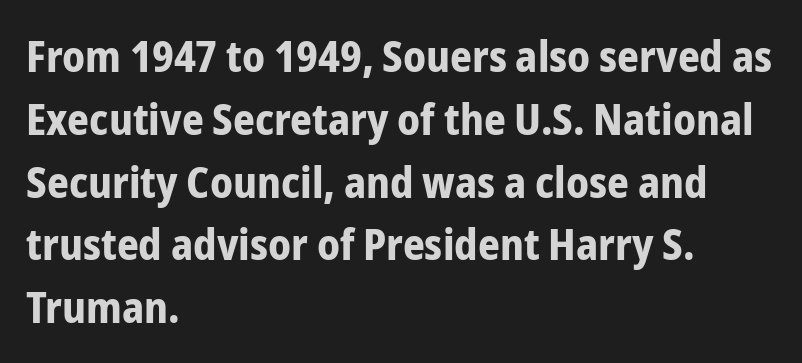
The image shows 43 px bold, condensed sans-serif type, upright; set left-aligned, normal line spacing (1.46x), normal letter spacing, not underlined; low stroke contrast and a medium x-height.
